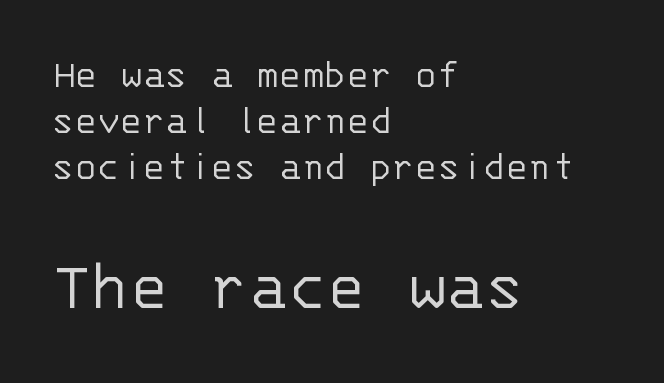
{"serif": "no", "italic": "no", "bold": "no", "weight": "light", "width": "normal", "stroke_contrast": "low", "x_height": "large", "monospaced": "yes", "underline": "no", "align": "left", "line_spacing": "tight", "line_spacing_ratio": 1.09, "letter_spacing": "normal", "letter_spacing_em": 0.0, "larger_block": "second", "size_ratio": 1.74, "glyph_px": 73}
